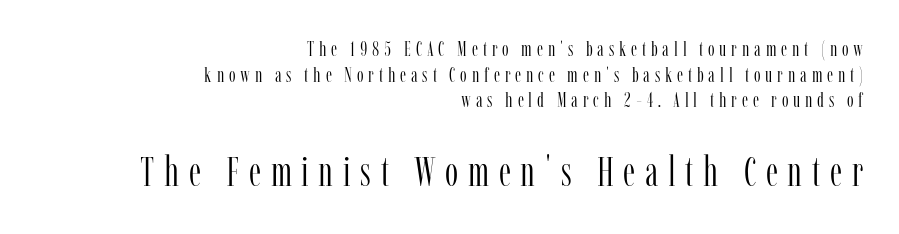
Q: Is the text bold? A: No.
Q: Is the text italic (slanted)? A: No, it is upright.
Q: Is the typeface a serif or a sans-serif typeface? A: Serif.
Q: Is the text underlined? A: No.
Q: How is the paragraph aligned? A: Right-aligned.
Q: Is the spacing between letters normal or unusually wide? A: Unusually wide.
Q: Which block of text is set in a larger size, the first (top) or the second (bottom)? A: The second (bottom) one.
Q: Width (condensed, normal, or wide)? A: Condensed.
Q: Stroke contrast? A: Low.
Q: x-height? A: Medium.
Q: Monospaced? A: No.
